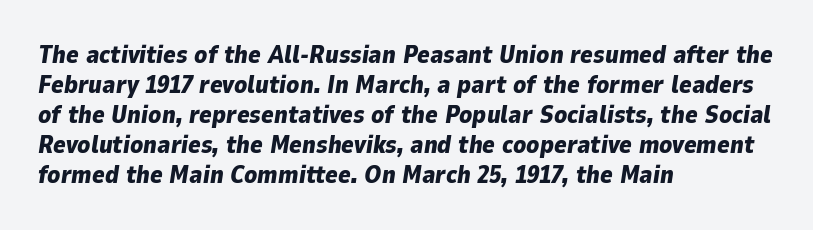
{"italic": "yes", "lean": "right", "slant_degrees": 9, "bold": "yes", "underline": "no", "align": "left", "line_spacing": "normal", "line_spacing_ratio": 1.25, "letter_spacing": "normal", "letter_spacing_em": 0.0, "glyph_px": 24}
